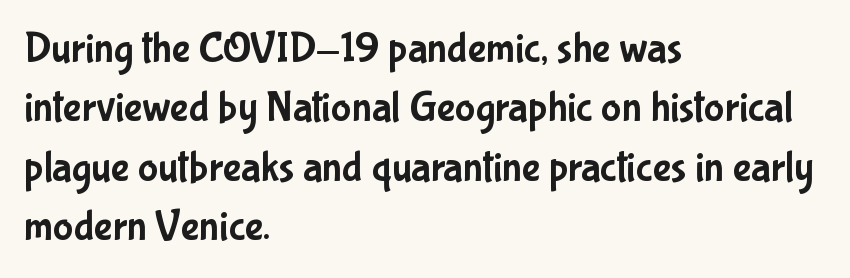
The lines are quadded left. Tracking value appears to be zero — textbook default spacing. The passage shown is not underscored anywhere. The passage shown is typed in a proportional face where columns would drift. Observe the absence of serifs on each vertical stroke in this sample. The typography opts for an upright posture over an oblique one.
